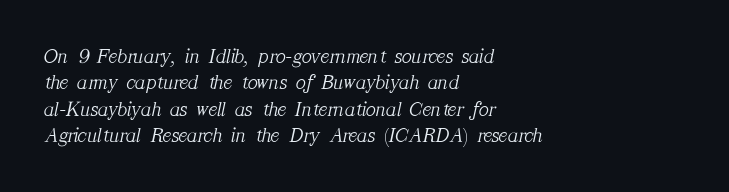
The image shows 21 px text type, italic (leaning right); set left-aligned, normal line spacing (1.26x), normal letter spacing, not underlined.
